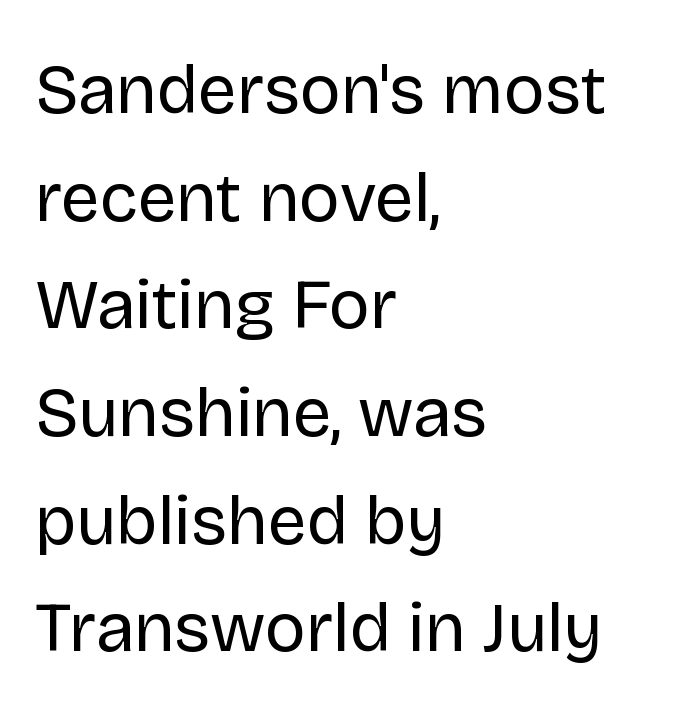
Interline gaps are of average width in this sample. These lines are set flush left with a ragged right edge. Inter-character spacing is left at the font's built-in metrics. The lettering holds an erect, upright posture throughout. The passage shown is typed in a proportional face where columns would drift.
